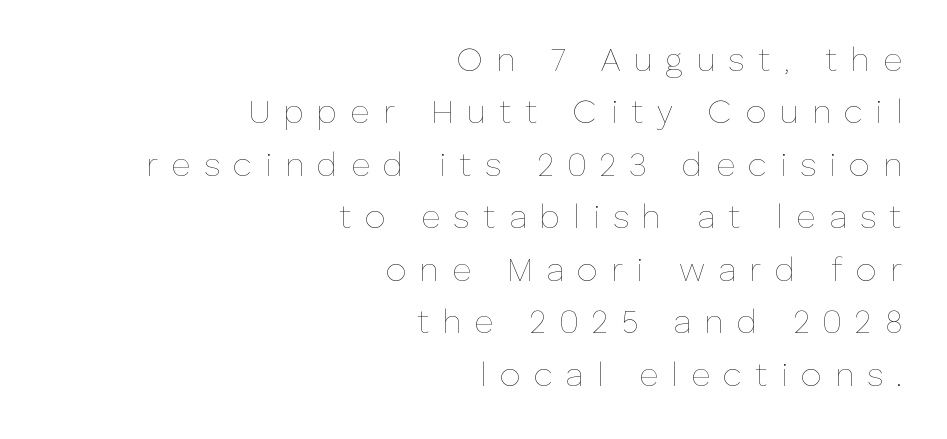
Q: Is the text bold? A: No.
Q: Is the text italic (slanted)? A: No, it is upright.
Q: Is the text underlined? A: No.
Q: How is the paragraph aligned? A: Right-aligned.
Q: Is the spacing between letters normal or unusually wide? A: Unusually wide.
Q: Is the spacing between lines tight, normal or loose? A: Normal.
Q: Width (condensed, normal, or wide)? A: Normal.
Q: Stroke contrast? A: Low.
Q: x-height? A: Medium.
Q: Monospaced? A: No.
